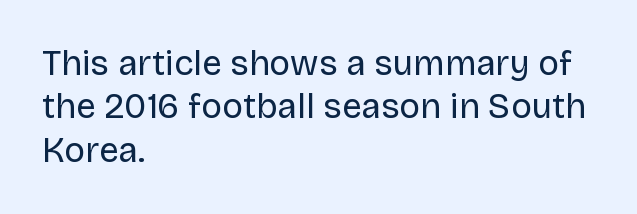
The image shows 35 px regular-weight sans-serif type, upright; set left-aligned, line spacing 1.24x, normal letter spacing, not underlined; low stroke contrast and a large x-height.
